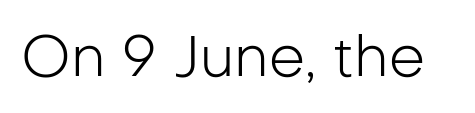
Ascenders rise straight up at ninety degrees. The area under the type is left untouched. Do the characters align in a grid? No, the font is proportional. This sample uses plain, unmodified letter spacing. Classification — sans serif. The passage shown is not bold in any degree.
